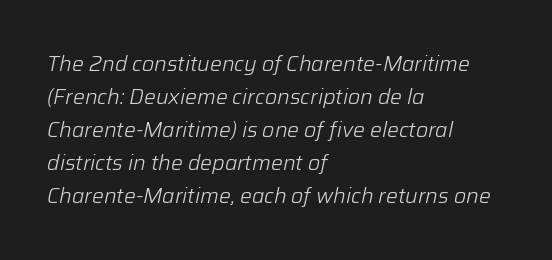
Q: Is the text bold? A: No.
Q: Is the text italic (slanted)? A: Yes, it leans right by about 12 degrees.
Q: Is the text underlined? A: No.
Q: How is the paragraph aligned? A: Left-aligned.
Q: Is the spacing between letters normal or unusually wide? A: Normal.
Q: Is the spacing between lines tight, normal or loose? A: Normal.
